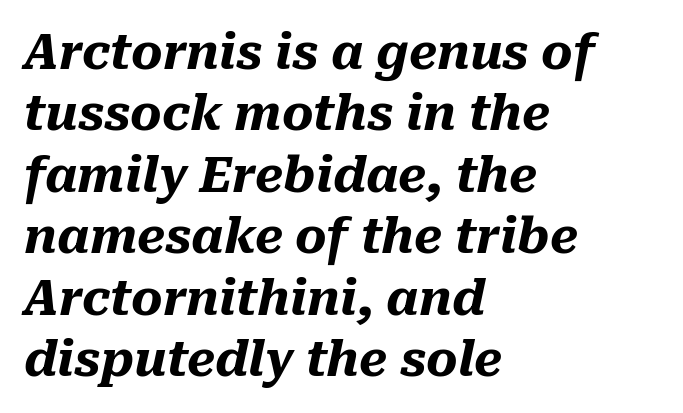
{"italic": "yes", "lean": "right", "slant_degrees": 10, "bold": "yes", "weight": "heavy", "width": "normal", "stroke_contrast": "medium", "x_height": "medium", "monospaced": "no", "underline": "no", "align": "left", "line_spacing": "normal", "line_spacing_ratio": 1.28, "letter_spacing": "normal", "letter_spacing_em": 0.0, "glyph_px": 48}
